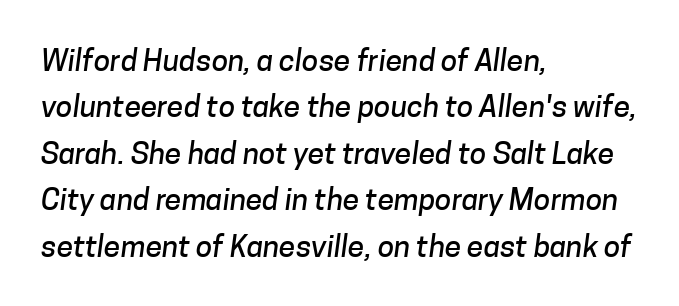
The image shows 30 px sans-serif type; set left-aligned, normal line spacing (1.55x), normal letter spacing, not underlined; low stroke contrast and a medium x-height.
